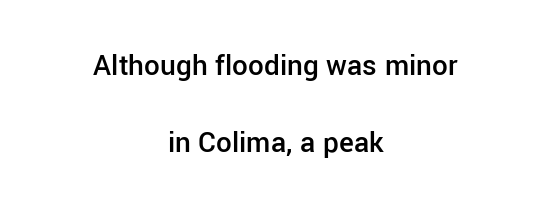
{"serif": "no", "italic": "no", "bold": "semi", "weight": "semibold", "width": "normal", "stroke_contrast": "low", "x_height": "medium", "monospaced": "no", "underline": "no", "align": "center", "line_spacing": "loose", "line_spacing_ratio": 2.47, "letter_spacing": "normal", "letter_spacing_em": 0.0, "glyph_px": 31}
